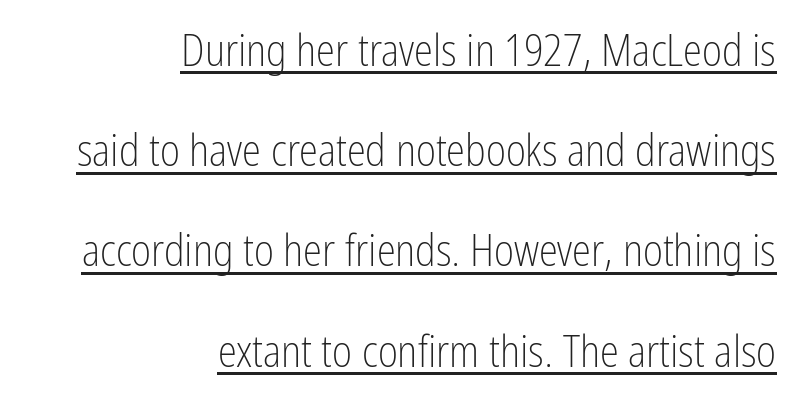
{"serif": "no", "italic": "no", "bold": "no", "weight": "light", "width": "condensed", "stroke_contrast": "low", "x_height": "medium", "monospaced": "no", "underline": "yes", "align": "right", "line_spacing": "loose", "line_spacing_ratio": 2.33, "letter_spacing": "normal", "letter_spacing_em": 0.0, "glyph_px": 43}
